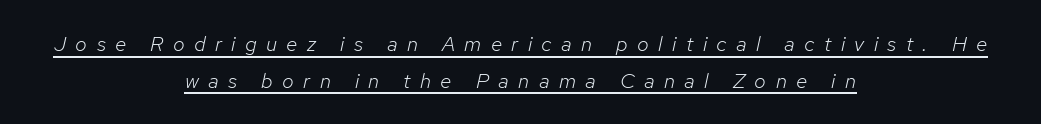
The image shows 21 px text type, italic (leaning right); set centered, line spacing 1.75x, unusually wide letter spacing (+0.45 em), underlined.
